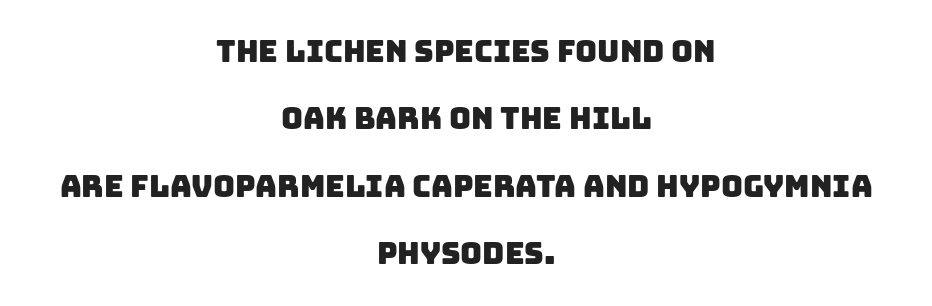
Q: Is the typeface a serif or a sans-serif typeface? A: Sans-serif.
Q: Is the text underlined? A: No.
Q: How is the paragraph aligned? A: Centered.
Q: Is the spacing between letters normal or unusually wide? A: Normal.
Q: Is the spacing between lines tight, normal or loose? A: Loose.
Q: Width (condensed, normal, or wide)? A: Normal.
Q: Stroke contrast? A: Low.
Q: x-height? A: Large.
Q: Monospaced? A: No.
